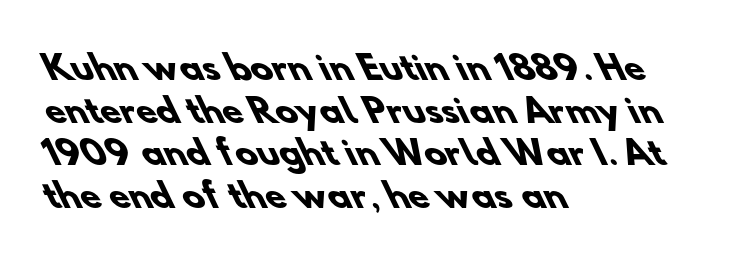
The lines in this sample share a left origin and differ only in where they stop. A normal amount of white space separates one row of letters from the next. Proportional: the letters do not fall into vertical columns. Nobody touched the tracking dial on this one. Plain, unruled lines of type. Compared with an ordinary text face, these strokes are far heavier — a full bold.
